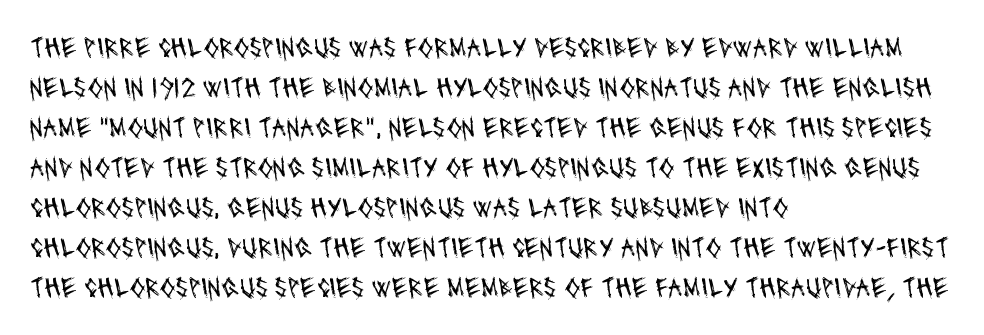
{"serif": "no", "bold": "no", "weight": "regular", "width": "condensed", "stroke_contrast": "medium", "x_height": "large", "monospaced": "no", "underline": "no", "align": "left", "line_spacing": "normal", "line_spacing_ratio": 1.38, "letter_spacing": "normal", "letter_spacing_em": 0.0, "glyph_px": 29}
